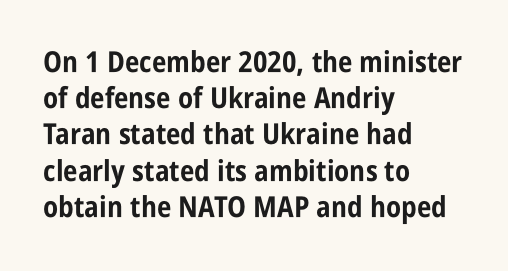
{"serif": "no", "italic": "no", "bold": "yes", "weight": "bold", "width": "condensed", "stroke_contrast": "low", "x_height": "large", "monospaced": "no", "underline": "no", "align": "left", "line_spacing": "normal", "line_spacing_ratio": 1.25, "letter_spacing": "normal", "letter_spacing_em": 0.0, "glyph_px": 29}
